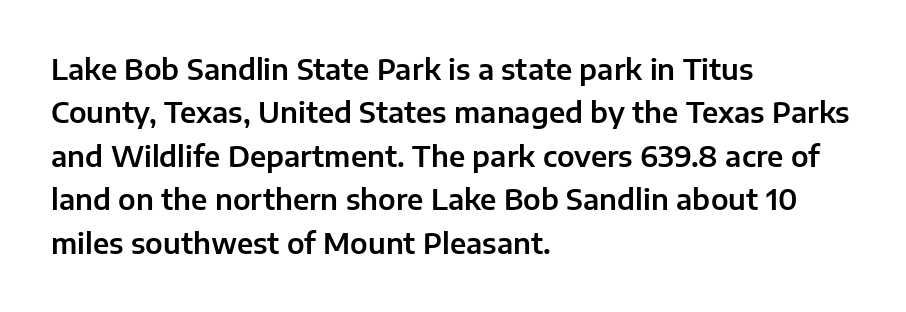
Q: Is the text italic (slanted)? A: No, it is upright.
Q: Is the typeface a serif or a sans-serif typeface? A: Sans-serif.
Q: Is the text underlined? A: No.
Q: How is the paragraph aligned? A: Left-aligned.
Q: Is the spacing between letters normal or unusually wide? A: Normal.
Q: Is the spacing between lines tight, normal or loose? A: Normal.
Q: Width (condensed, normal, or wide)? A: Normal.
Q: Stroke contrast? A: Low.
Q: x-height? A: Medium.
Q: Monospaced? A: No.
